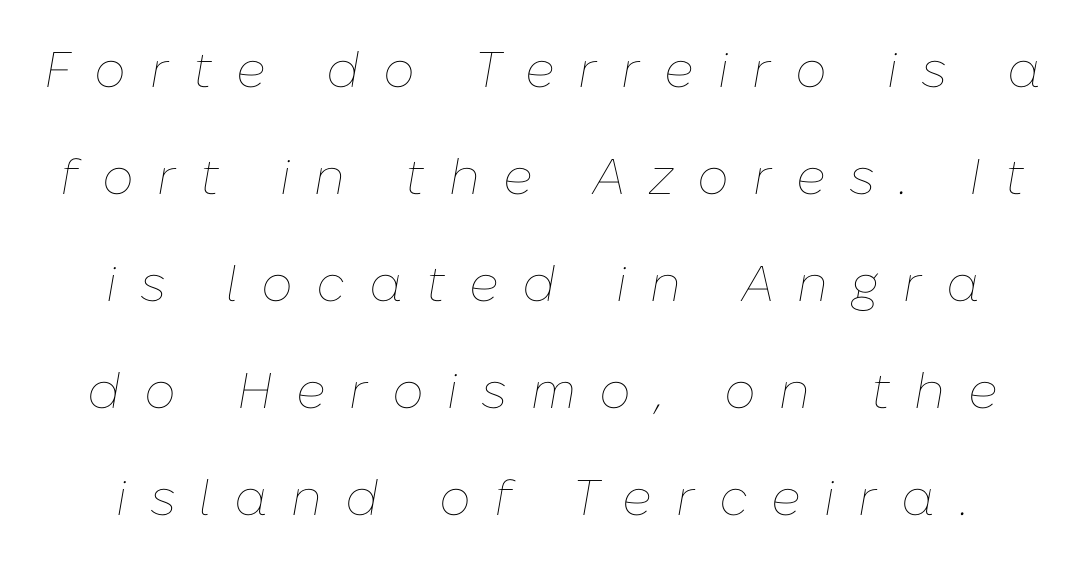
A light-to-regular cut is what we see here. Just letters on the line, the space beneath them empty. The designer dialed line spacing up above the default. Italic: yes, the glyphs are oblique. Character widths vary here, with narrow letters taking less room than wide ones. Someone cranked the tracking dial way up on this one.
